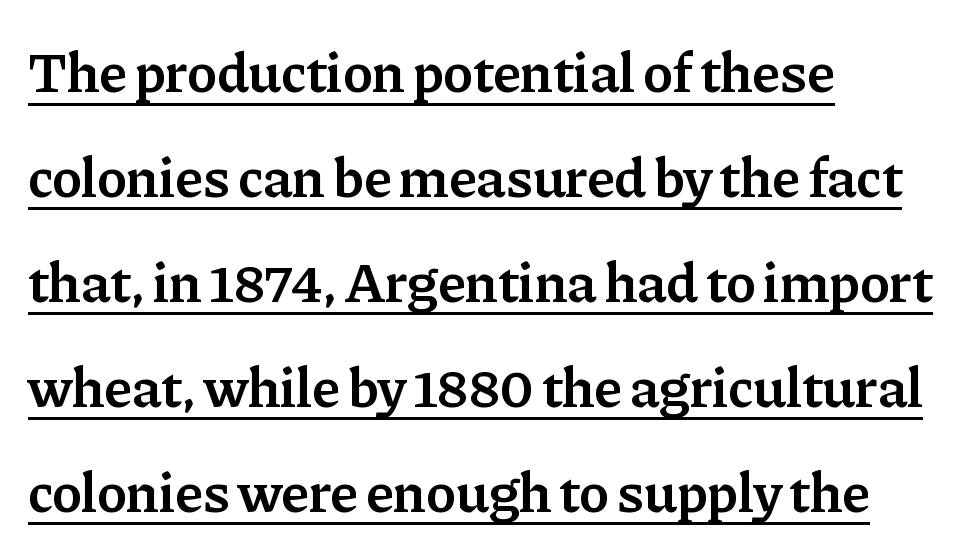
Q: Is the text bold? A: Semi-bold.
Q: Is the text italic (slanted)? A: No, it is upright.
Q: Is the typeface a serif or a sans-serif typeface? A: Serif.
Q: Is the text underlined? A: Yes.
Q: How is the paragraph aligned? A: Left-aligned.
Q: Is the spacing between letters normal or unusually wide? A: Normal.
Q: Width (condensed, normal, or wide)? A: Normal.
Q: Stroke contrast? A: Low.
Q: x-height? A: Medium.
Q: Monospaced? A: No.
